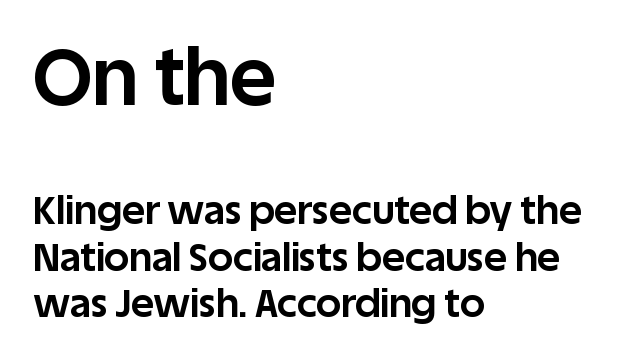
{"serif": "no", "italic": "no", "bold": "yes", "weight": "bold", "width": "normal", "stroke_contrast": "low", "x_height": "large", "monospaced": "no", "underline": "no", "align": "left", "line_spacing_ratio": 1.19, "letter_spacing": "normal", "letter_spacing_em": 0.0, "larger_block": "first", "size_ratio": 2.0, "glyph_px": 78}
